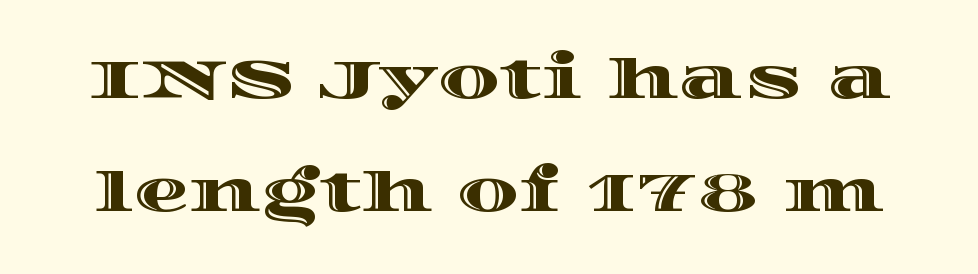
{"italic": "no", "width": "wide", "x_height": "large", "monospaced": "no", "underline": "no", "line_spacing": "loose", "line_spacing_ratio": 2.06, "letter_spacing": "normal", "letter_spacing_em": 0.0, "glyph_px": 55}
